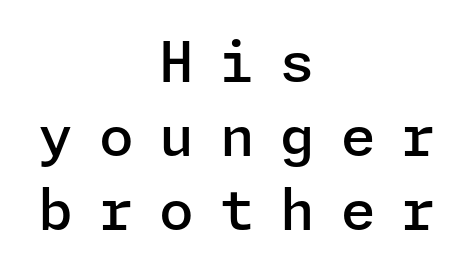
These lines stack symmetrically, like a column narrowing and widening about its center. The type is letterspaced generously, with wide tracking. Decoration check: the copy has no underline. These lines were composed using upright roman letters. The passage shown stacks its lines at a standard gap.
